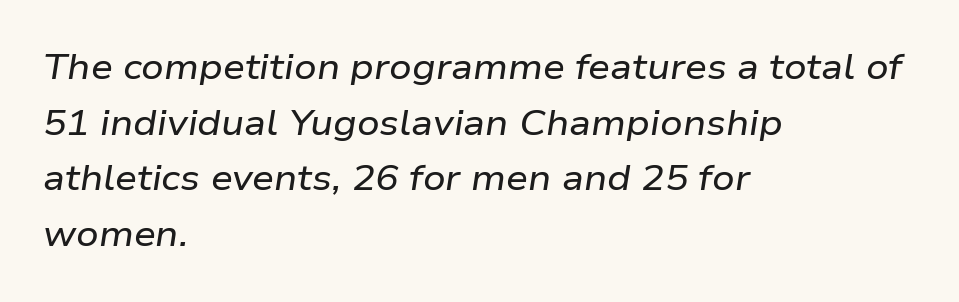
Q: Is the text italic (slanted)? A: Yes, it leans right by about 9 degrees.
Q: Is the text underlined? A: No.
Q: How is the paragraph aligned? A: Left-aligned.
Q: Is the spacing between letters normal or unusually wide? A: Normal.
Q: Is the spacing between lines tight, normal or loose? A: Normal.
Q: Width (condensed, normal, or wide)? A: Wide.
Q: Stroke contrast? A: Low.
Q: x-height? A: Medium.
Q: Monospaced? A: No.
